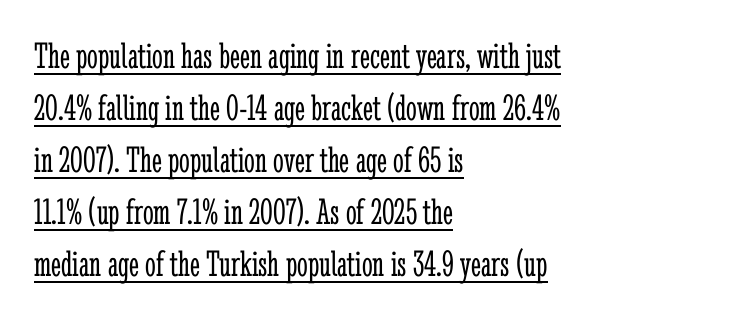
The image shows 38 px light, condensed serif type, upright; set left-aligned, normal line spacing (1.37x), normal letter spacing, underlined; low stroke contrast and a medium x-height.
